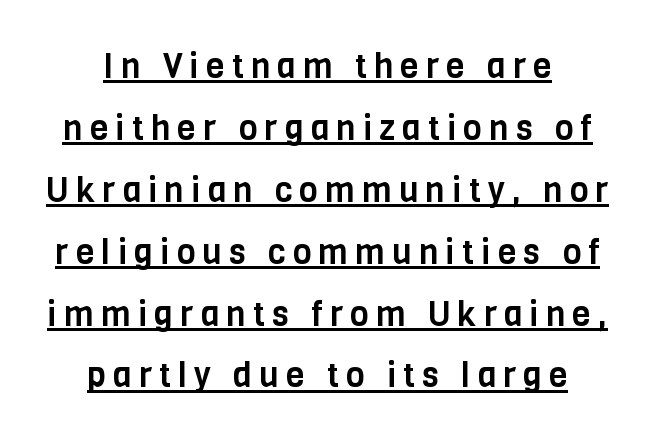
{"serif": "no", "italic": "no", "width": "condensed", "stroke_contrast": "low", "x_height": "large", "monospaced": "no", "underline": "yes", "align": "center", "line_spacing_ratio": 1.82, "letter_spacing": "wide", "letter_spacing_em": 0.21, "glyph_px": 34}
